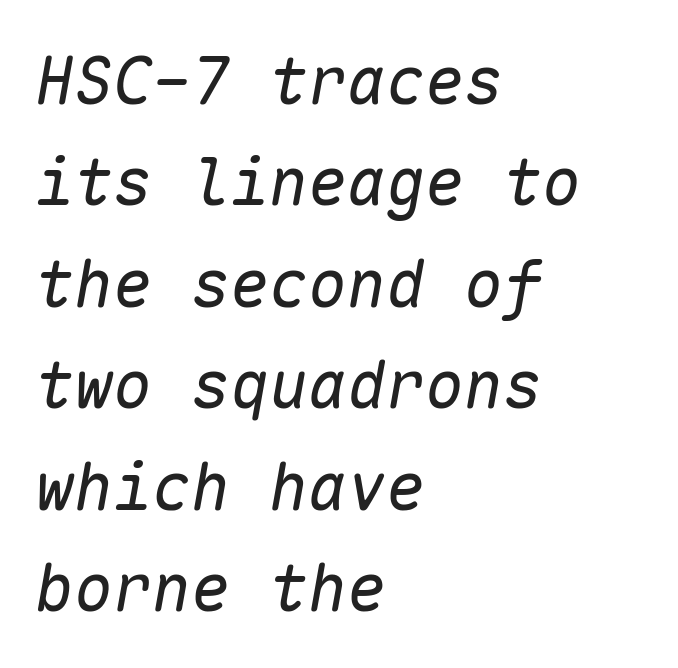
The passage is arranged the way most books set body copy — flush left. The space between consecutive lines is moderate. The typesetting does not lean heavy: it is not bold. It's the slanting kind of type.
